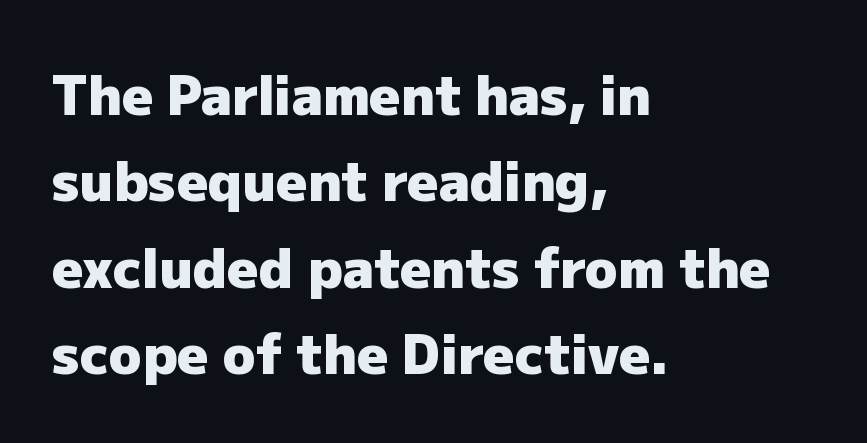
The image shows 54 px heavy sans-serif type, upright; set left-aligned, normal line spacing (1.6x), normal letter spacing, not underlined; low stroke contrast and a medium x-height.
